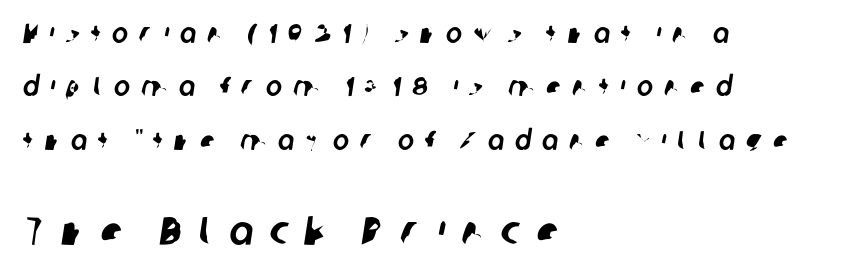
The image shows 40 px sans-serif type; set left-aligned, loose line spacing (1.98x), unusually wide letter spacing (+0.41 em), not underlined; the second (bottom) block is 1.48x larger; low stroke contrast and a medium x-height.
